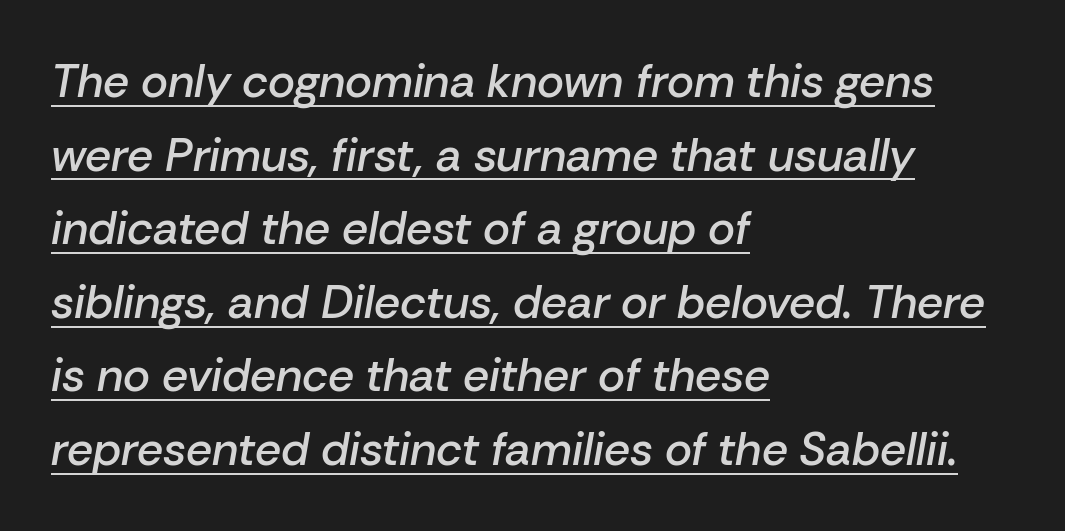
{"italic": "yes", "lean": "right", "slant_degrees": 10, "bold": "semi", "weight": "semibold", "width": "normal", "stroke_contrast": "low", "x_height": "medium", "monospaced": "no", "underline": "yes", "align": "left", "line_spacing": "normal", "line_spacing_ratio": 1.6, "letter_spacing": "normal", "letter_spacing_em": 0.0, "glyph_px": 46}
